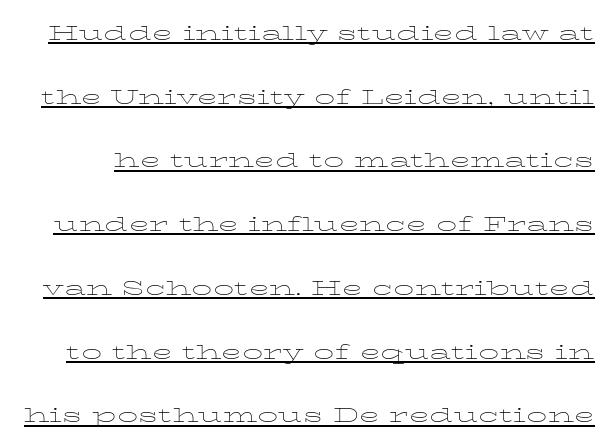
Q: Is the text bold? A: No.
Q: Is the text italic (slanted)? A: No, it is upright.
Q: Is the text underlined? A: Yes.
Q: Is the spacing between letters normal or unusually wide? A: Normal.
Q: Is the spacing between lines tight, normal or loose? A: Loose.
